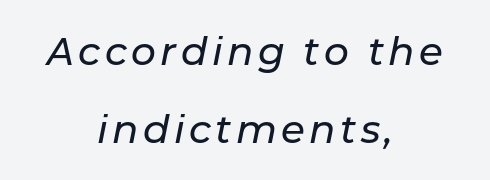
The typesetter chose a symmetrical, centered arrangement here. Character widths vary here, with narrow letters taking less room than wide ones. Any mark beneath the type? The region is blank. Slant detected: the letters are inclined. Vertical spacing — loose.
